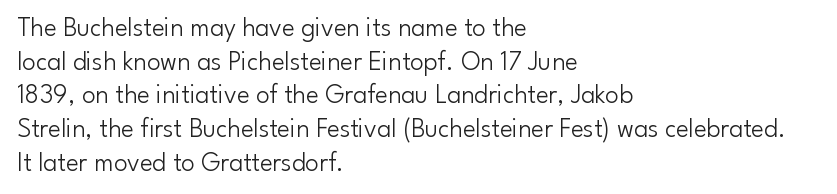
The image shows 27 px text type, upright; set left-aligned, normal line spacing (1.25x), normal letter spacing, not underlined.
